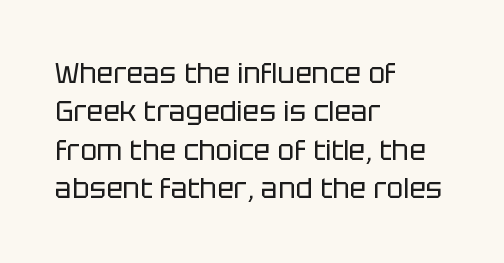
The image shows 28 px regular-weight sans-serif type, upright; set left-aligned, normal line spacing (1.37x), normal letter spacing, not underlined; low stroke contrast and a large x-height.
